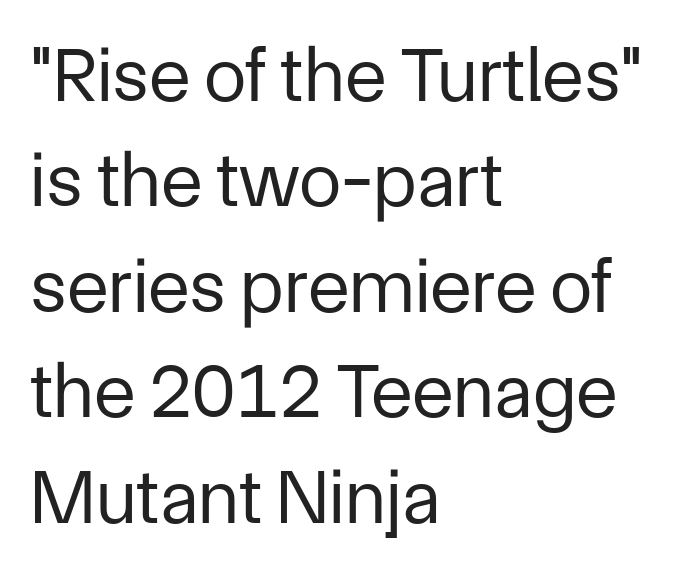
The image shows 77 px regular-weight sans-serif type, upright; set left-aligned, normal line spacing (1.37x), normal letter spacing, not underlined; low stroke contrast and a medium x-height.
